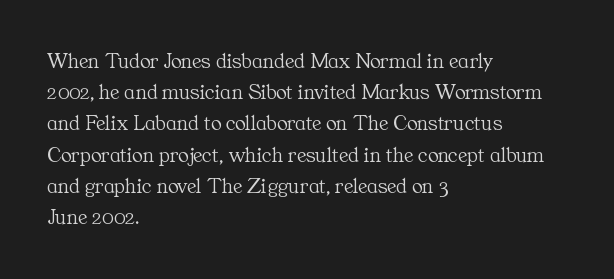
The image shows 22 px text type, upright; set left-aligned, normal line spacing (1.42x), normal letter spacing, not underlined.
